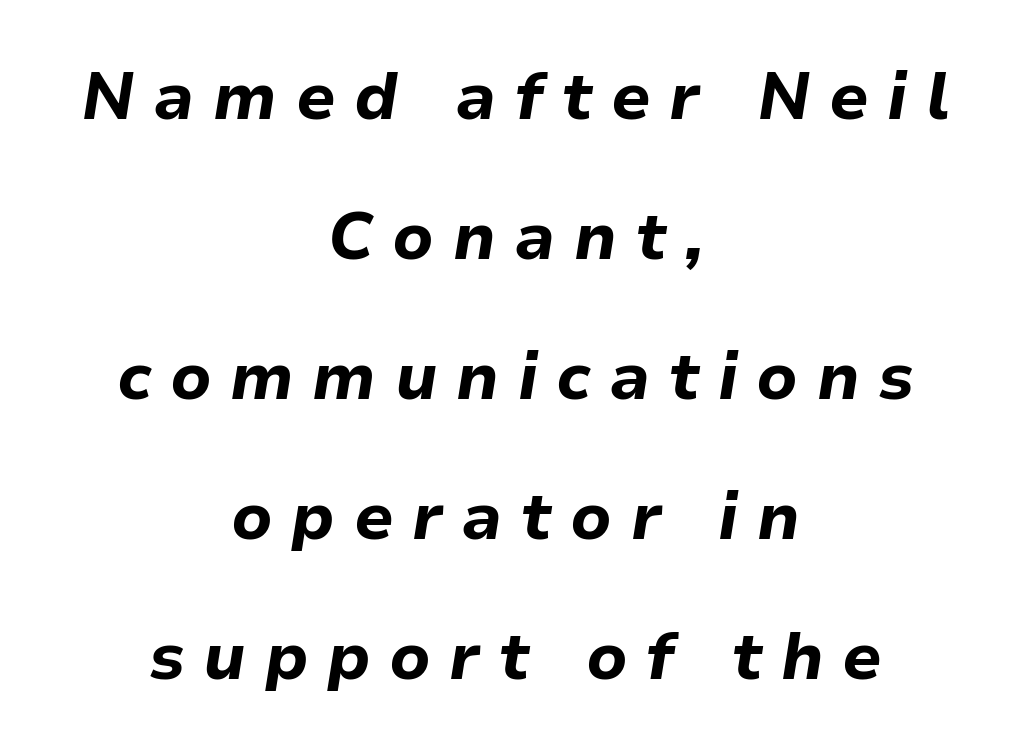
{"italic": "yes", "lean": "right", "slant_degrees": 9, "bold": "yes", "weight": "bold", "width": "normal", "stroke_contrast": "low", "x_height": "medium", "monospaced": "no", "underline": "no", "align": "center", "line_spacing": "loose", "line_spacing_ratio": 2.12, "letter_spacing": "wide", "letter_spacing_em": 0.28, "glyph_px": 66}
